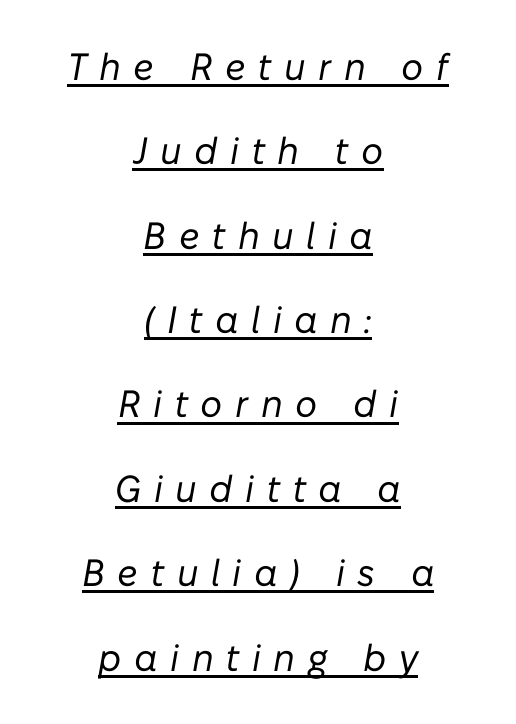
Q: Is the text bold? A: No.
Q: Is the text italic (slanted)? A: Yes, it leans right by about 10 degrees.
Q: Is the text underlined? A: Yes.
Q: How is the paragraph aligned? A: Centered.
Q: Is the spacing between letters normal or unusually wide? A: Unusually wide.
Q: Is the spacing between lines tight, normal or loose? A: Loose.
Q: Width (condensed, normal, or wide)? A: Normal.
Q: Stroke contrast? A: Low.
Q: x-height? A: Medium.
Q: Monospaced? A: No.
